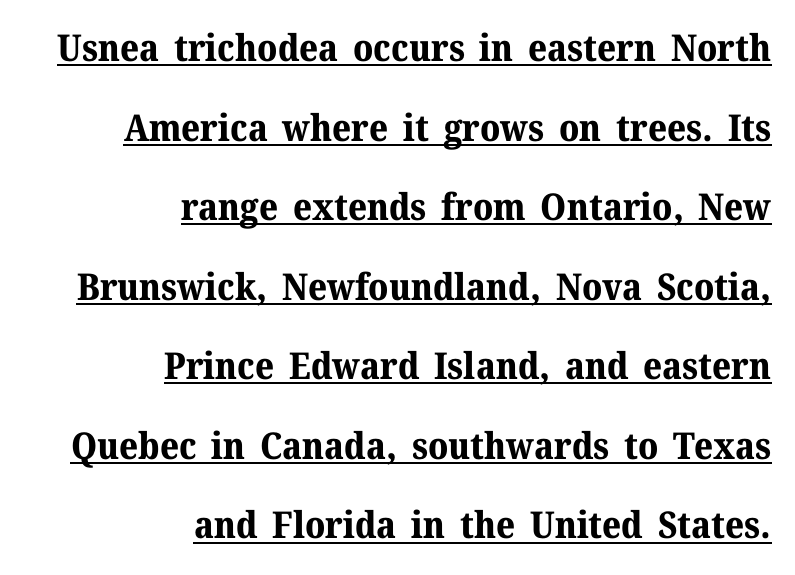
Nothing unusual about the tracking: characters are spaced as the font intends. The rendering uses natural spacing where letterforms have individual widths. I'd call this a serif setting — the letters wear small feet. The lines are quadded right. This sample uses an upright cut, with every glyph sitting square on the baseline.
